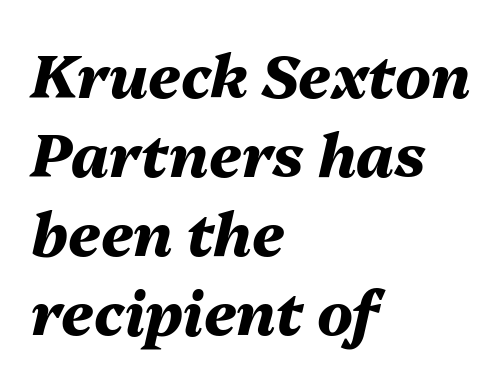
These lines keep a tight, regular rhythm from letter to letter. The vertical gap from one line to the next is medium. An italicized treatment has been applied to the whole sample. Note the varied advance widths — an 'i' is clearly narrower than an 'm'. This rendering uses left alignment, leaving the right contour irregular. Underline: absent.
